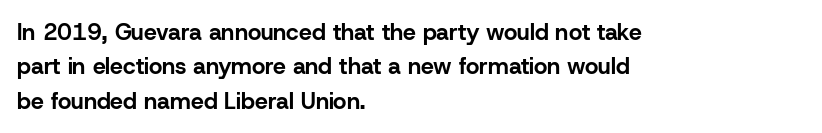
Q: Is the text bold? A: Yes.
Q: Is the text italic (slanted)? A: No, it is upright.
Q: Is the text underlined? A: No.
Q: How is the paragraph aligned? A: Left-aligned.
Q: Is the spacing between letters normal or unusually wide? A: Normal.
Q: Is the spacing between lines tight, normal or loose? A: Normal.
